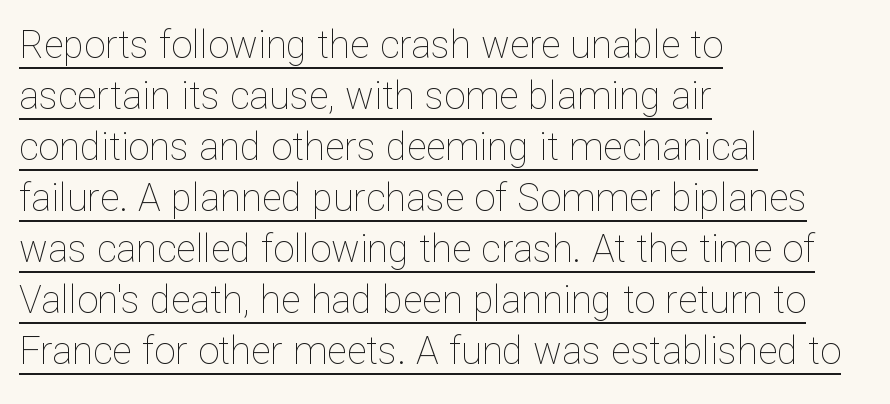
{"italic": "no", "bold": "no", "weight": "thin", "width": "normal", "stroke_contrast": "low", "x_height": "medium", "monospaced": "no", "underline": "yes", "align": "left", "line_spacing": "normal", "line_spacing_ratio": 1.34, "letter_spacing": "normal", "letter_spacing_em": 0.0, "glyph_px": 38}
